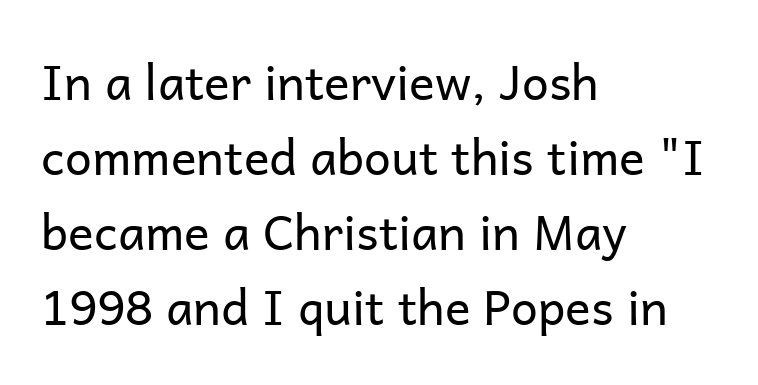
Q: Is the text bold? A: No.
Q: Is the text italic (slanted)? A: No, it is upright.
Q: Is the typeface a serif or a sans-serif typeface? A: Sans-serif.
Q: Is the text underlined? A: No.
Q: How is the paragraph aligned? A: Left-aligned.
Q: Is the spacing between letters normal or unusually wide? A: Normal.
Q: Is the spacing between lines tight, normal or loose? A: Normal.
Q: Width (condensed, normal, or wide)? A: Normal.
Q: Stroke contrast? A: Low.
Q: x-height? A: Medium.
Q: Monospaced? A: No.
